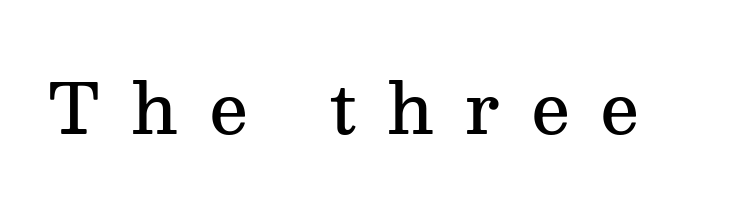
The image shows 69 px semibold serif type, upright; set unusually wide letter spacing (+0.44 em), not underlined; medium stroke contrast and a medium x-height.
